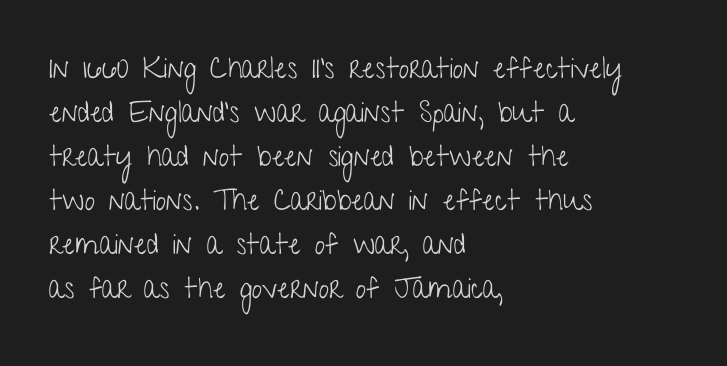
The paragraph shown leans on its left margin. The text was rendered using a sans face with plain stroke endings. Is the stroke heavy? The answer is a plain regular-or-lighter. Here the glyphs are tracked normally, forming tight word shapes. The strip under each line holds only bare page.
